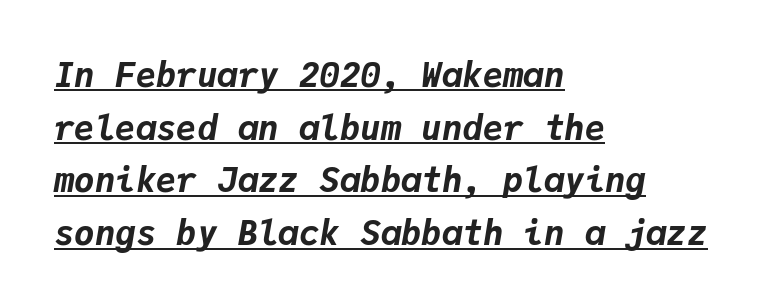
Q: Is the text bold? A: Yes.
Q: Is the text italic (slanted)? A: Yes, it leans right by about 9 degrees.
Q: Is the text underlined? A: Yes.
Q: How is the paragraph aligned? A: Left-aligned.
Q: Is the spacing between letters normal or unusually wide? A: Normal.
Q: Is the spacing between lines tight, normal or loose? A: Normal.
Q: Width (condensed, normal, or wide)? A: Normal.
Q: Stroke contrast? A: Low.
Q: x-height? A: Medium.
Q: Monospaced? A: Yes.
